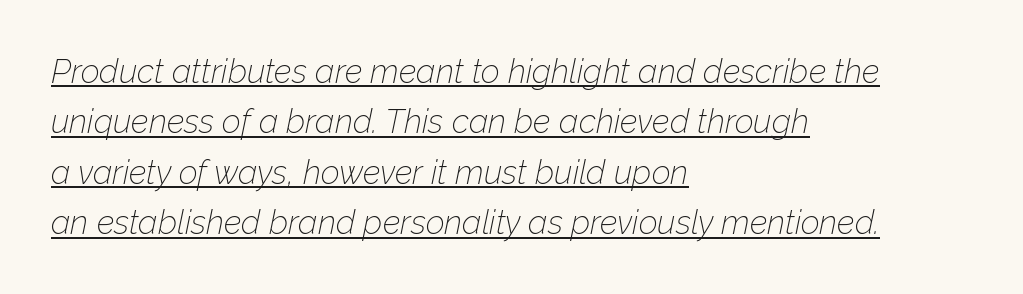
These lines are rendered in a variable-pitch font. This block has exactly the height ordinary leading produces. You can tell it's italic because the verticals aren't actually vertical. This rendering uses left alignment, leaving the right contour irregular.
